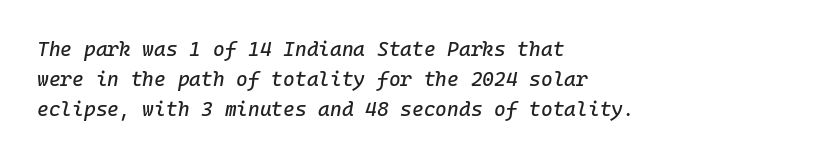
Q: Is the text italic (slanted)? A: Yes, it leans right by about 10 degrees.
Q: Is the text underlined? A: No.
Q: How is the paragraph aligned? A: Left-aligned.
Q: Is the spacing between letters normal or unusually wide? A: Normal.
Q: Is the spacing between lines tight, normal or loose? A: Normal.
